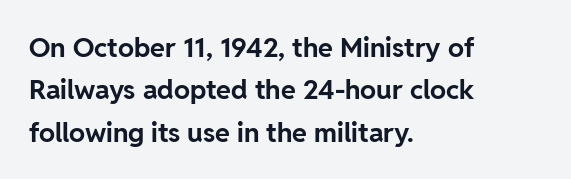
{"italic": "no", "bold": "yes", "underline": "no", "align": "left", "line_spacing": "normal", "line_spacing_ratio": 1.57, "letter_spacing": "normal", "letter_spacing_em": 0.0, "glyph_px": 27}
